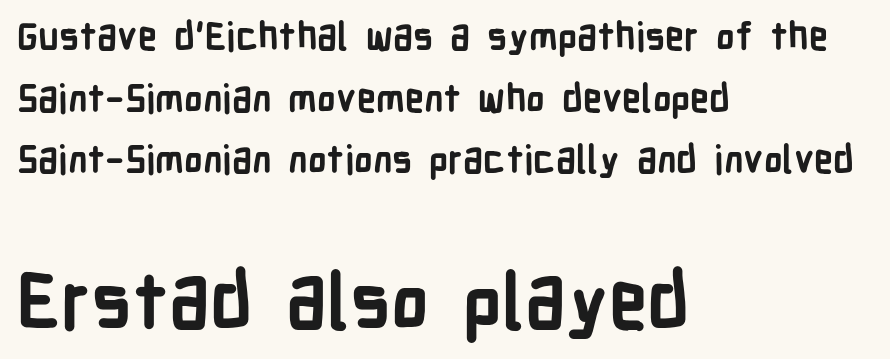
{"serif": "no", "italic": "no", "bold": "yes", "weight": "semibold", "width": "condensed", "stroke_contrast": "low", "x_height": "medium", "monospaced": "no", "underline": "no", "align": "left", "line_spacing": "normal", "line_spacing_ratio": 1.62, "letter_spacing": "normal", "letter_spacing_em": 0.0, "larger_block": "second", "size_ratio": 2.03, "glyph_px": 77}
